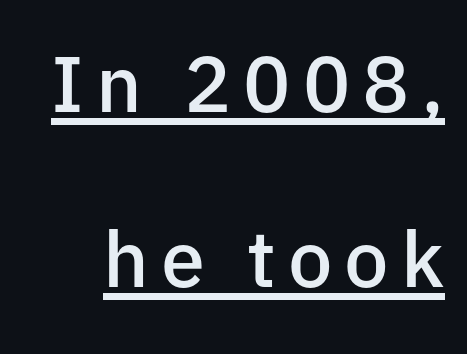
The image shows 79 px semibold sans-serif type, upright; set loose line spacing (2.22x), underlined; low stroke contrast and a medium x-height.
